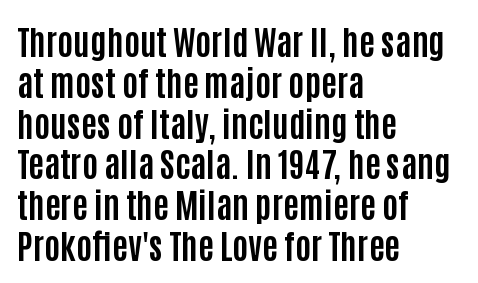
The image shows 34 px bold, condensed sans-serif type, upright; set left-aligned, line spacing 1.2x, normal letter spacing, not underlined; low stroke contrast and a large x-height.
